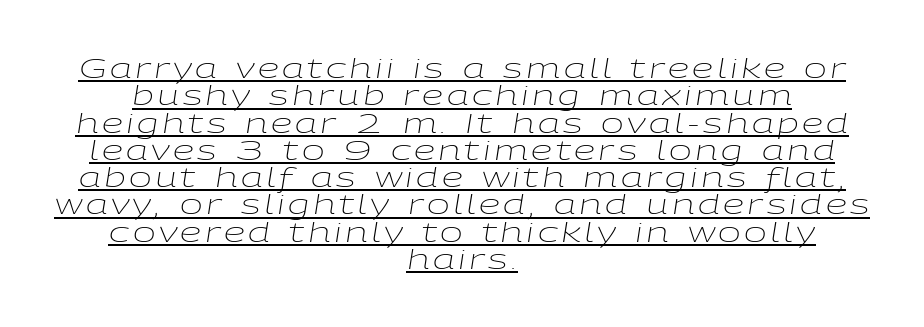
The image shows 27 px text type, italic (leaning right); set centered, tight line spacing (1.01x), underlined.
